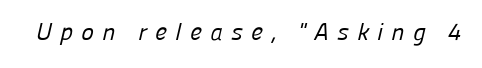
{"bold": "no", "underline": "no", "letter_spacing": "wide", "letter_spacing_em": 0.35, "glyph_px": 24}
